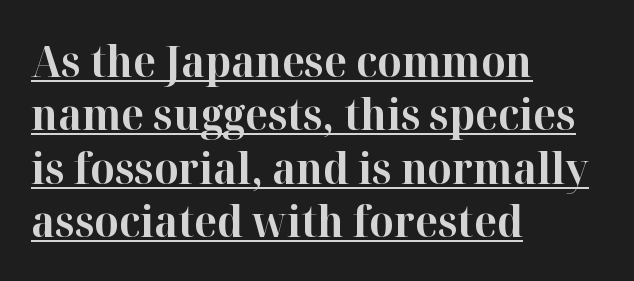
{"serif": "yes", "italic": "no", "bold": "yes", "weight": "bold", "width": "normal", "stroke_contrast": "high", "x_height": "medium", "monospaced": "no", "underline": "yes", "align": "left", "line_spacing_ratio": 1.24, "letter_spacing": "normal", "letter_spacing_em": 0.0, "glyph_px": 43}
